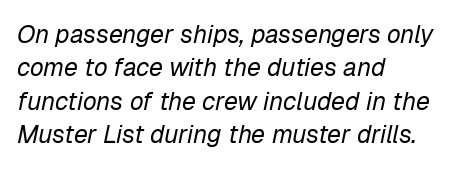
Q: Is the text bold? A: No.
Q: Is the text italic (slanted)? A: Yes, it leans right by about 12 degrees.
Q: Is the text underlined? A: No.
Q: How is the paragraph aligned? A: Left-aligned.
Q: Is the spacing between letters normal or unusually wide? A: Normal.
Q: Is the spacing between lines tight, normal or loose? A: Normal.
